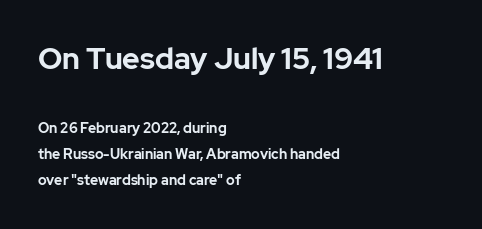
The image shows 30 px bold sans-serif type, upright; set left-aligned, line spacing 1.87x, normal letter spacing, not underlined; the first (top) block is 2.14x larger; low stroke contrast and a medium x-height.
